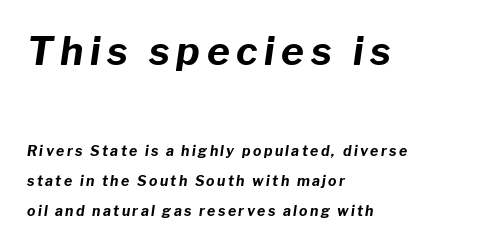
The image shows 39 px bold type, italic (leaning right); set left-aligned, loose line spacing (2.14x), not underlined; the first (top) block is 2.79x larger; low stroke contrast and a medium x-height.
